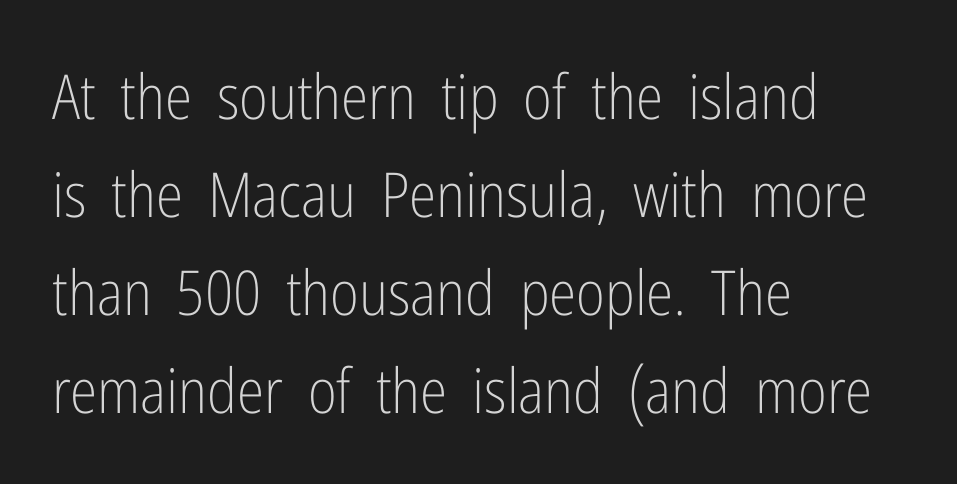
Q: Is the text bold? A: No.
Q: Is the text italic (slanted)? A: No, it is upright.
Q: Is the typeface a serif or a sans-serif typeface? A: Sans-serif.
Q: Is the text underlined? A: No.
Q: How is the paragraph aligned? A: Left-aligned.
Q: Is the spacing between letters normal or unusually wide? A: Normal.
Q: Is the spacing between lines tight, normal or loose? A: Normal.
Q: Width (condensed, normal, or wide)? A: Condensed.
Q: Stroke contrast? A: Low.
Q: x-height? A: Medium.
Q: Monospaced? A: No.
